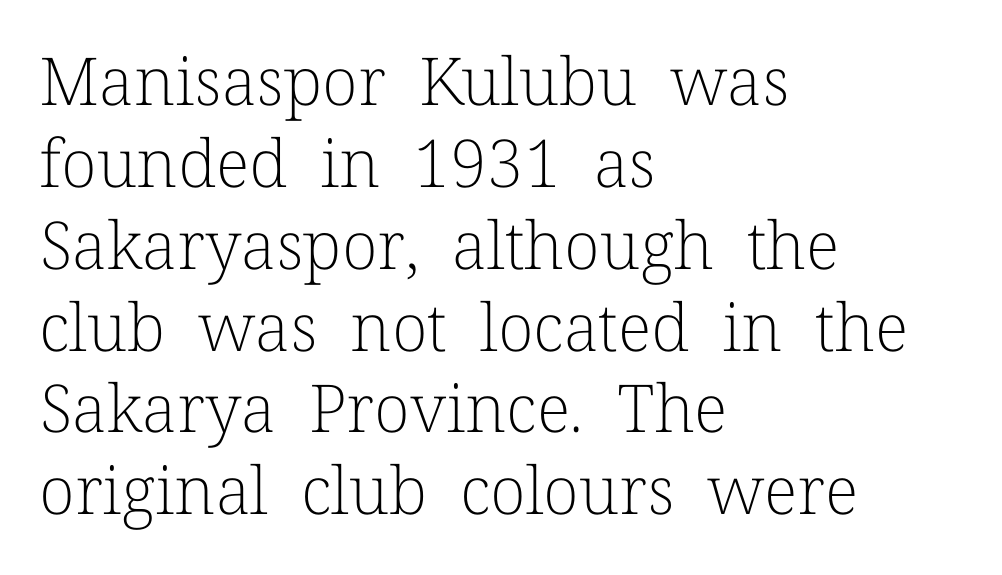
Weight: regular or lighter. Posture: straight, roman, zero tilt. Unmarked baselines from the first word to the last. Letterform terminals end in serifs throughout the passage. Left-aligned paragraph, ragged on the right.
